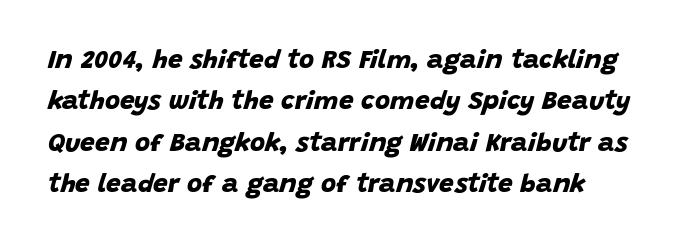
Q: Is the text bold? A: Yes.
Q: Is the text underlined? A: No.
Q: How is the paragraph aligned? A: Left-aligned.
Q: Is the spacing between letters normal or unusually wide? A: Normal.
Q: Is the spacing between lines tight, normal or loose? A: Normal.
